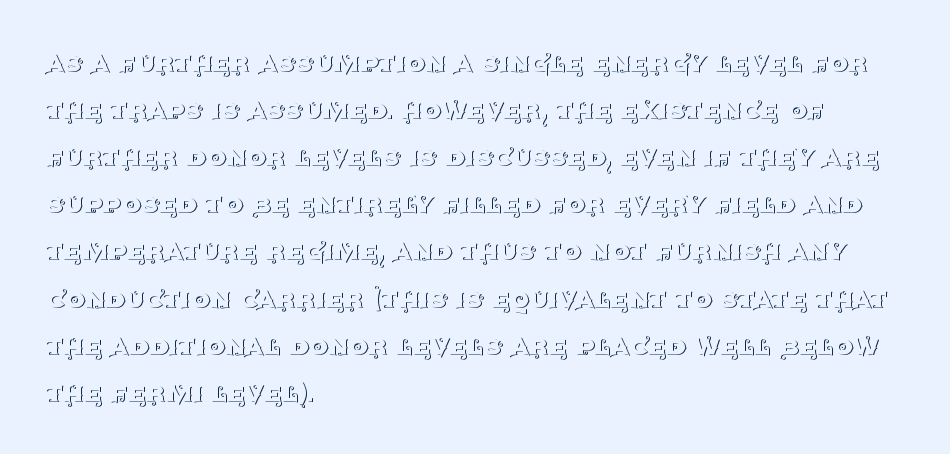
{"serif": "yes", "italic": "no", "bold": "no", "weight": "thin", "width": "normal", "stroke_contrast": "medium", "x_height": "large", "monospaced": "no", "underline": "no", "align": "left", "line_spacing": "normal", "line_spacing_ratio": 1.52, "letter_spacing": "normal", "letter_spacing_em": 0.0, "glyph_px": 31}
